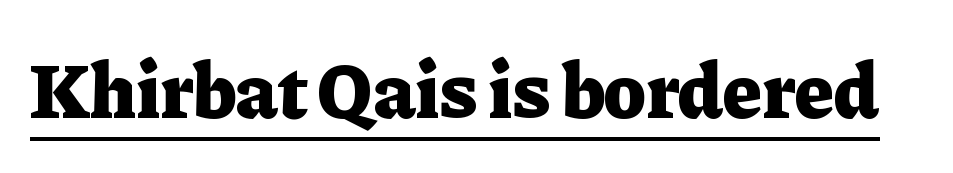
Q: Is the text bold? A: Yes.
Q: Is the text italic (slanted)? A: No, it is upright.
Q: Is the typeface a serif or a sans-serif typeface? A: Serif.
Q: Is the text underlined? A: Yes.
Q: Is the spacing between letters normal or unusually wide? A: Normal.
Q: Width (condensed, normal, or wide)? A: Normal.
Q: Stroke contrast? A: Low.
Q: x-height? A: Medium.
Q: Monospaced? A: No.
